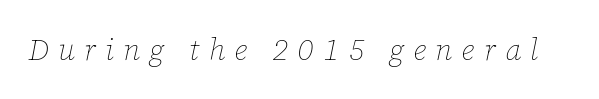
Quick note: underline off. Inter-character spacing is expanded well beyond the font's built-in metrics. Caption: face not bold, strokes unweighted. Spacing verdict: proportional, widths tailored to each character. Notice how the stems are inclined rather than vertical — that's the hallmark of italics.
